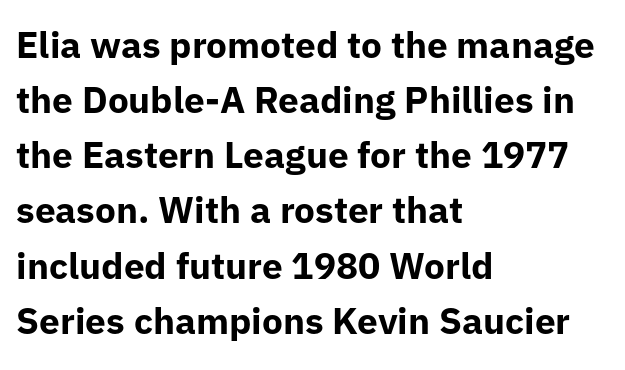
The image shows 37 px bold sans-serif type, upright; set left-aligned, normal line spacing (1.49x), normal letter spacing, not underlined; low stroke contrast and a medium x-height.
